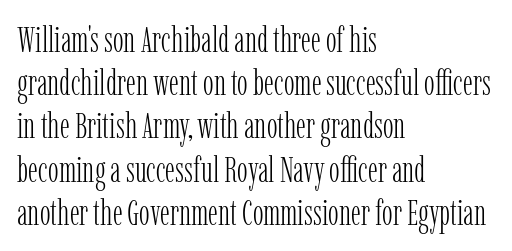
These lines are set flush left with a ragged right edge. Every stem runs plumb, perpendicular to the baseline. Caption: standard tracking, unaltered. The rendering uses natural spacing where letterforms have individual widths. No heavy texture on the line: the type isn't bold. Letters rest on an invisible, unmarked baseline.
